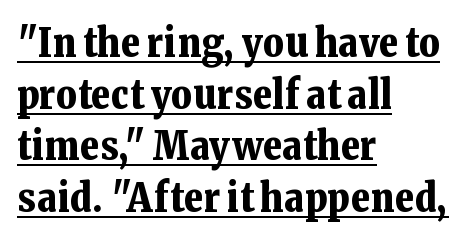
The lines sit at an ordinary, default distance from one another. Old-style or modern, the face here clearly has serifs. Underline: present. Compared with an ordinary text face, these strokes are far heavier — a full bold. The font's upright variant was chosen for this text. You could not count columns in this text — the font is proportionally spaced.
